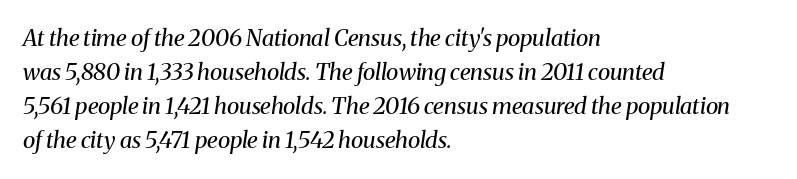
The strokes are not fattened; the text isn't bold. Style check: oblique. Students, observe: this is what conventionally led text looks like. Every row of glyphs begins at an identical x-position on the left.
